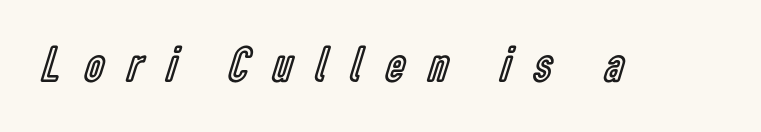
Q: Is the text italic (slanted)? A: Yes.
Q: Is the text underlined? A: No.
Q: Is the spacing between letters normal or unusually wide? A: Unusually wide.
Q: Width (condensed, normal, or wide)? A: Condensed.
Q: x-height? A: Medium.
Q: Monospaced? A: No.
